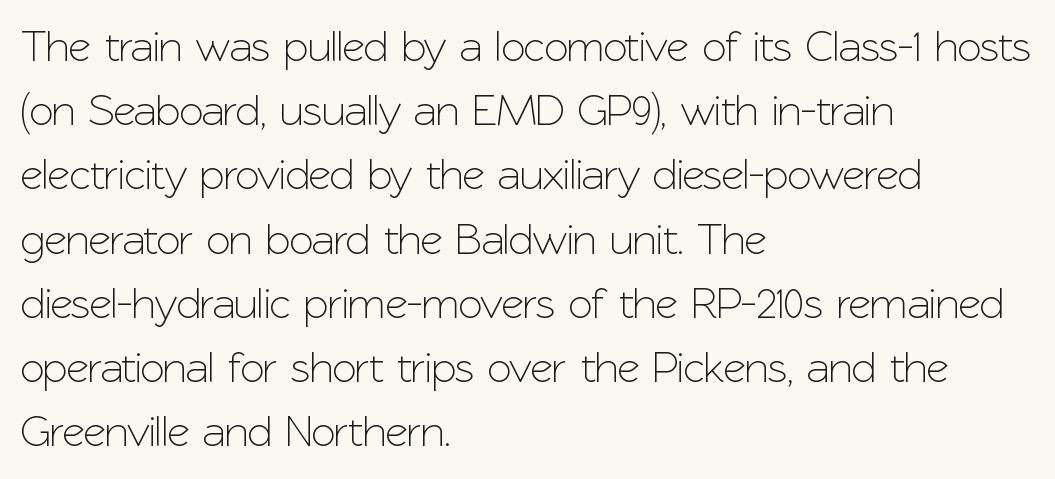
{"serif": "no", "italic": "no", "width": "normal", "stroke_contrast": "low", "x_height": "medium", "monospaced": "no", "underline": "no", "align": "left", "line_spacing": "normal", "line_spacing_ratio": 1.46, "letter_spacing": "normal", "letter_spacing_em": 0.0, "glyph_px": 44}
